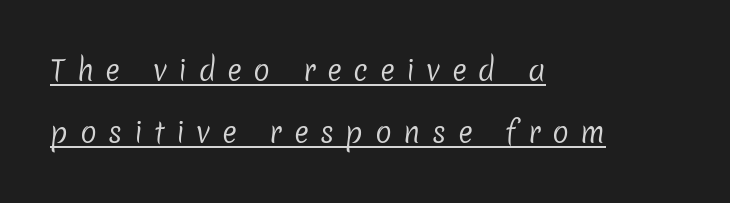
The image shows 28 px regular-weight sans-serif type; set left-aligned, loose line spacing (2.2x), unusually wide letter spacing (+0.41 em), underlined; low stroke contrast and a medium x-height.
